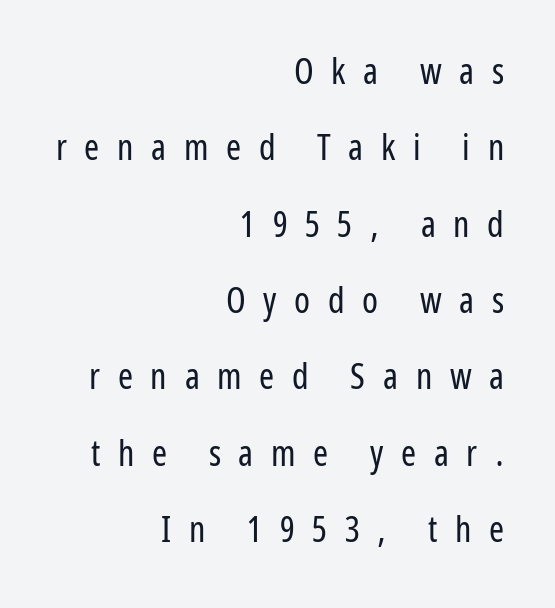
The image shows 36 px regular-weight, condensed sans-serif type, upright; set right-aligned, loose line spacing (2.12x), unusually wide letter spacing (+0.49 em), not underlined; low stroke contrast and a medium x-height.
